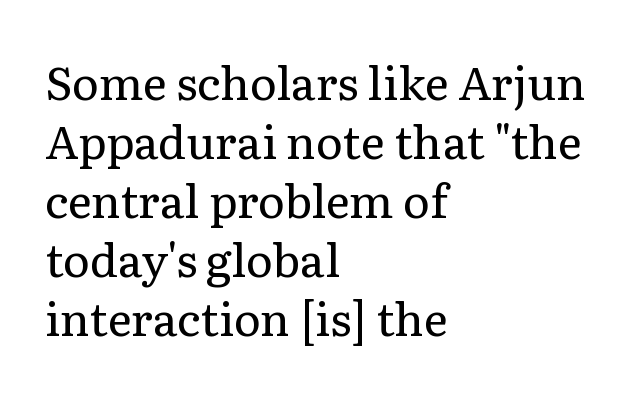
The axis of the letterforms is exactly vertical. Line spacing here is normal. The passage shown is not underscored anywhere. How are the letters spaced? Ordinarily, with no added tracking.
